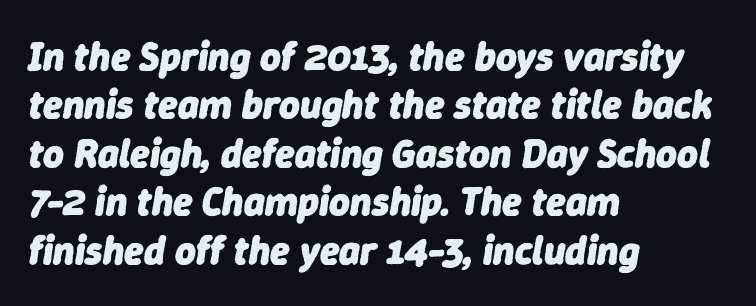
{"italic": "yes", "lean": "right", "slant_degrees": 9, "bold": "yes", "weight": "heavy", "width": "normal", "stroke_contrast": "low", "x_height": "medium", "monospaced": "no", "underline": "no", "align": "left", "line_spacing_ratio": 1.21, "letter_spacing": "normal", "letter_spacing_em": 0.0, "glyph_px": 40}
